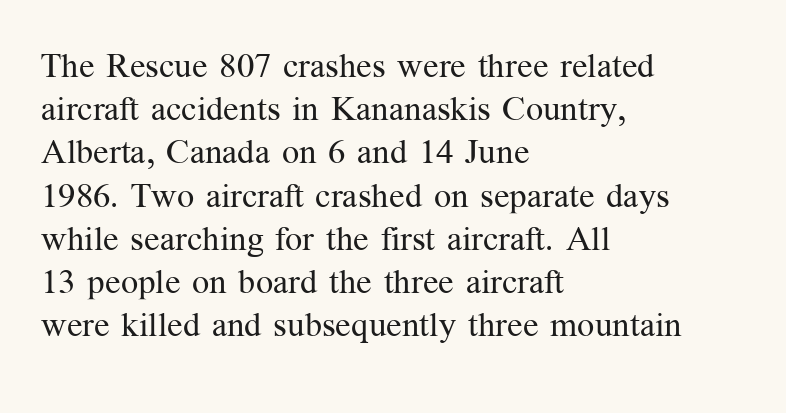
{"serif": "yes", "italic": "no", "bold": "no", "weight": "regular", "width": "normal", "stroke_contrast": "medium", "x_height": "medium", "monospaced": "no", "underline": "no", "align": "left", "line_spacing": "normal", "line_spacing_ratio": 1.27, "letter_spacing": "normal", "letter_spacing_em": 0.0, "glyph_px": 34}
